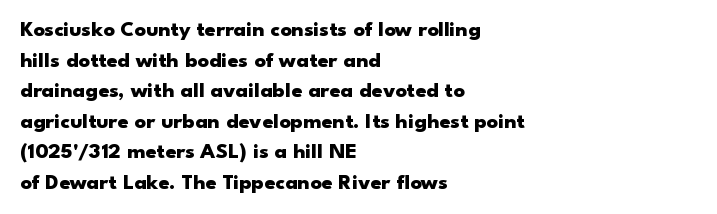
The image shows 22 px bold type, upright; set left-aligned, normal line spacing (1.39x), normal letter spacing, not underlined.
